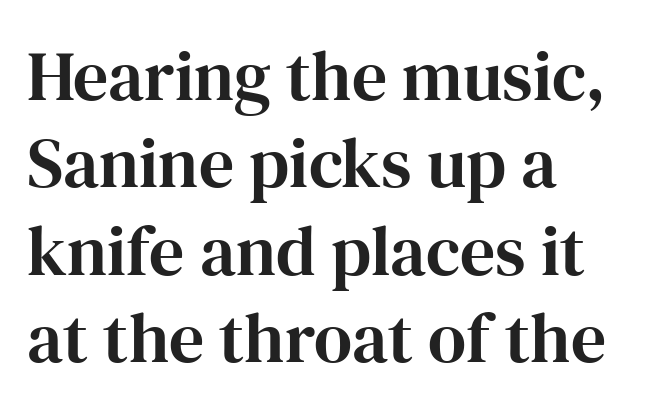
{"serif": "yes", "italic": "no", "width": "normal", "stroke_contrast": "high", "x_height": "medium", "monospaced": "no", "underline": "no", "align": "left", "line_spacing": "normal", "line_spacing_ratio": 1.25, "letter_spacing": "normal", "letter_spacing_em": 0.0, "glyph_px": 70}
